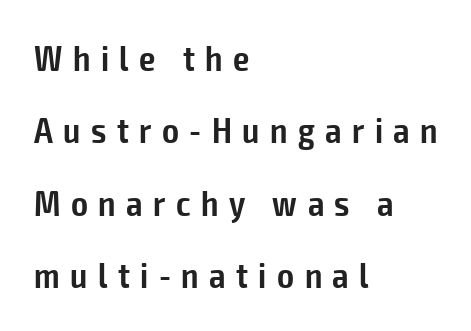
The image shows 36 px semibold, condensed sans-serif type, upright; set left-aligned, loose line spacing (2.01x), unusually wide letter spacing (+0.29 em), not underlined; low stroke contrast and a medium x-height.
